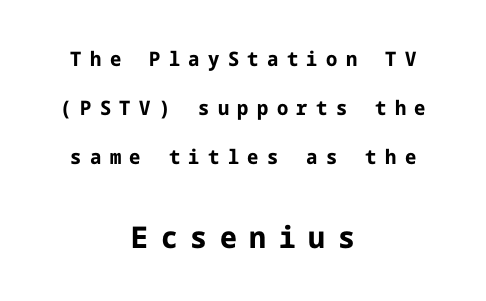
The image shows 30 px bold sans-serif type, upright; set centered, loose line spacing (2.45x), unusually wide letter spacing (+0.42 em), not underlined; the second (bottom) block is 1.5x larger; low stroke contrast and a medium x-height.
